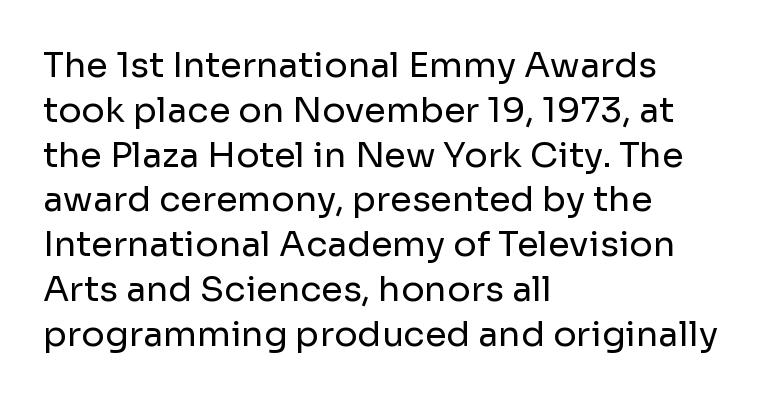
{"serif": "no", "italic": "no", "bold": "no", "weight": "regular", "width": "normal", "stroke_contrast": "low", "x_height": "medium", "monospaced": "no", "underline": "no", "align": "left", "line_spacing": "normal", "line_spacing_ratio": 1.28, "letter_spacing": "normal", "letter_spacing_em": 0.0, "glyph_px": 35}
